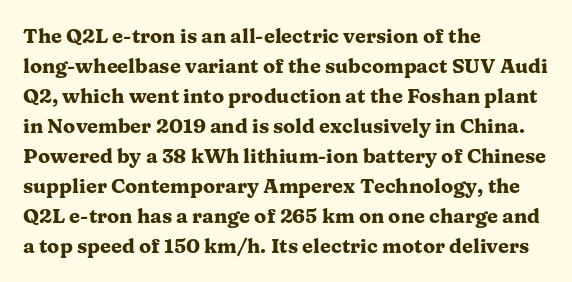
Alignment: flush left. Tall strokes in this sample are plumb rather than angled. Successive baselines arrive at the customary interval. The rendering uses a bold face; every stroke is thick and dark. The specimen omits any rule beneath the text block's lines. Short note: letters normally spaced.
